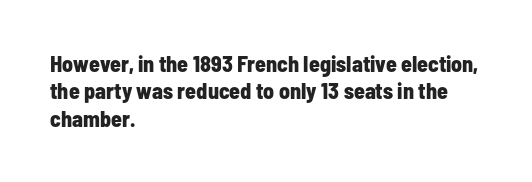
Only glyphs here, with clear space below each row. The type sits square on the baseline with zero lean. Short note: letters normally spaced. Summary of vertical rhythm: regular, with standard interline spacing. Thick stems and heavy bowls — unmistakably bold. Short and long lines alike share a common starting point at left.
